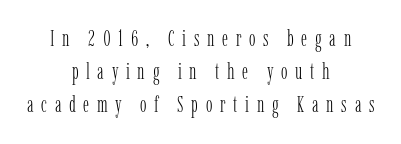
{"italic": "no", "bold": "no", "underline": "no", "align": "center", "line_spacing": "normal", "line_spacing_ratio": 1.51, "letter_spacing": "wide", "letter_spacing_em": 0.35, "glyph_px": 22}
